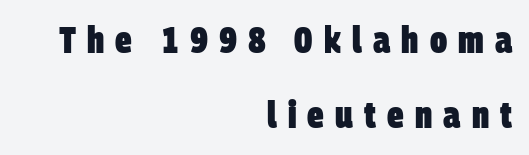
Q: Is the text bold? A: Yes.
Q: Is the typeface a serif or a sans-serif typeface? A: Sans-serif.
Q: Is the text underlined? A: No.
Q: How is the paragraph aligned? A: Right-aligned.
Q: Is the spacing between letters normal or unusually wide? A: Unusually wide.
Q: Is the spacing between lines tight, normal or loose? A: Loose.
Q: Width (condensed, normal, or wide)? A: Condensed.
Q: Stroke contrast? A: Low.
Q: x-height? A: Large.
Q: Monospaced? A: No.
